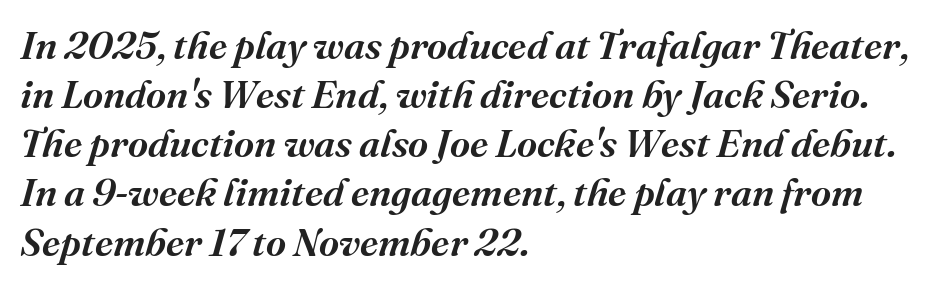
The image shows 39 px semibold serif type, italic (leaning right); set left-aligned, normal line spacing (1.26x), normal letter spacing, not underlined; medium stroke contrast and a medium x-height.
